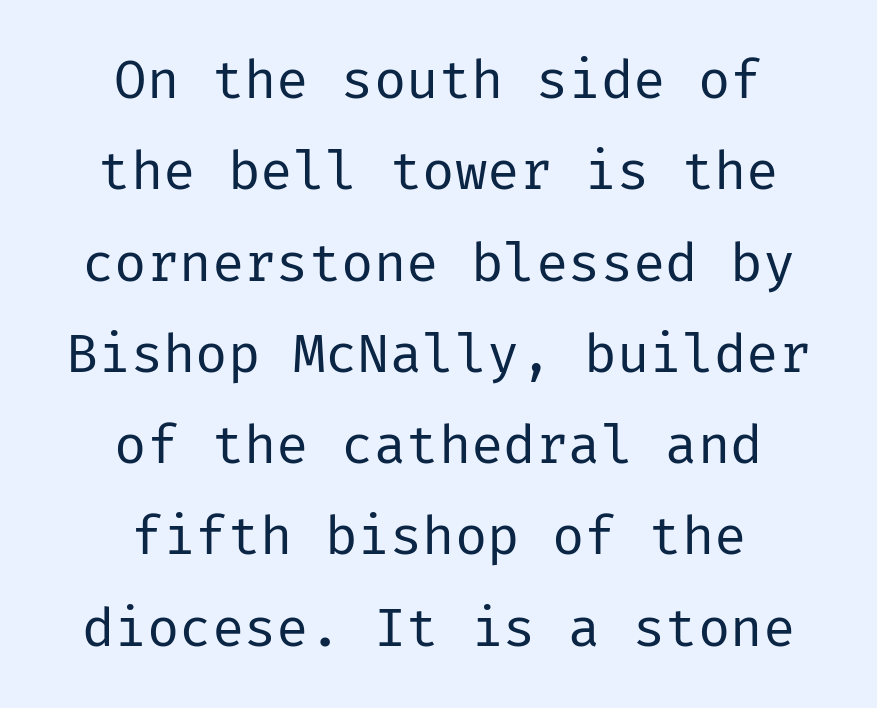
The image shows 54 px regular-weight sans-serif type, upright; set centered, normal line spacing (1.69x), normal letter spacing, not underlined; low stroke contrast and a medium x-height.
